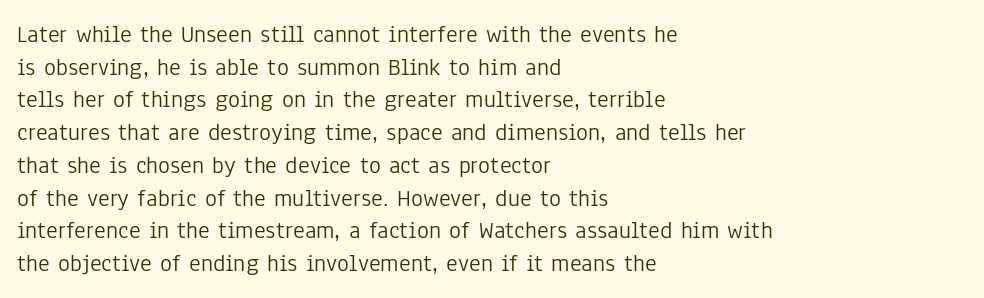
{"italic": "no", "bold": "no", "underline": "no", "align": "left", "line_spacing": "normal", "line_spacing_ratio": 1.31, "letter_spacing": "normal", "letter_spacing_em": 0.0, "glyph_px": 25}
